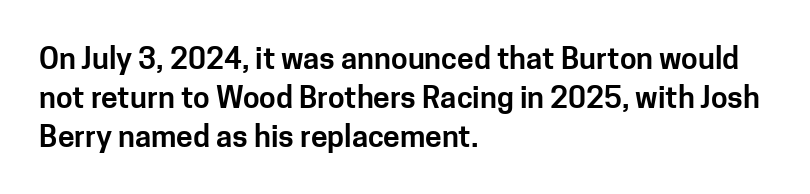
{"serif": "no", "italic": "no", "width": "normal", "stroke_contrast": "low", "x_height": "medium", "monospaced": "no", "underline": "no", "align": "left", "line_spacing": "normal", "line_spacing_ratio": 1.3, "letter_spacing": "normal", "letter_spacing_em": 0.0, "glyph_px": 30}
